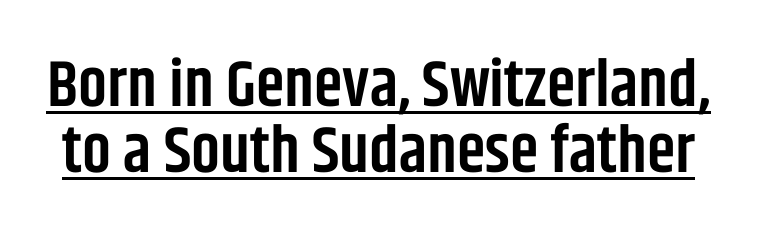
Q: Is the text bold? A: Semi-bold.
Q: Is the text italic (slanted)? A: No, it is upright.
Q: Is the typeface a serif or a sans-serif typeface? A: Sans-serif.
Q: Is the text underlined? A: Yes.
Q: Is the spacing between letters normal or unusually wide? A: Normal.
Q: Is the spacing between lines tight, normal or loose? A: Tight.
Q: Width (condensed, normal, or wide)? A: Condensed.
Q: Stroke contrast? A: Low.
Q: x-height? A: Large.
Q: Monospaced? A: No.
